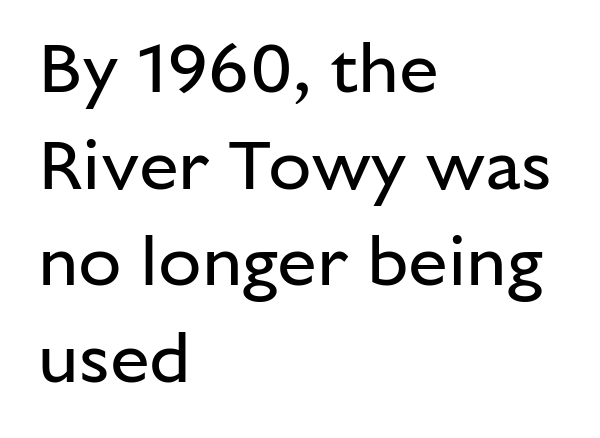
Lines of text with bare space underneath. Casual observation: everything's shoved over to the left. The lines sit at an ordinary, default distance from one another. You could not count columns in this text — the font is proportionally spaced. The weight tops out at a normal text grade. Is this a sans? Yes — the strokes have no serifs.
